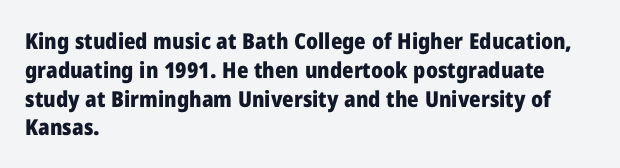
The image shows 22 px bold type, upright; set left-aligned, normal line spacing (1.31x), normal letter spacing, not underlined.
